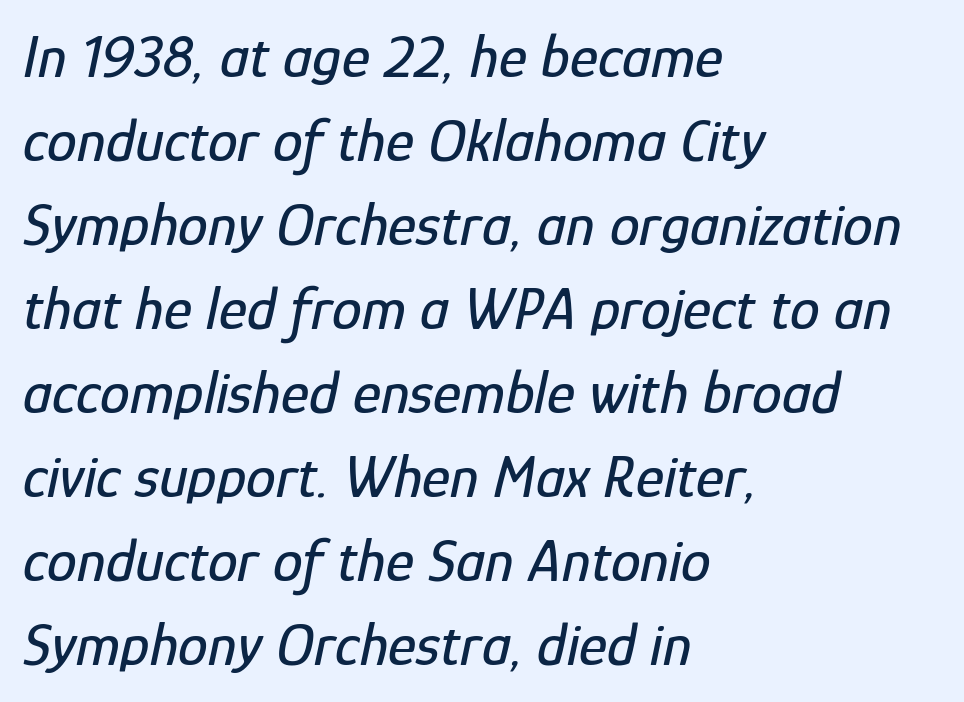
The image shows 60 px condensed type, italic (leaning right); set left-aligned, normal line spacing (1.4x), normal letter spacing, not underlined; low stroke contrast and a medium x-height.
